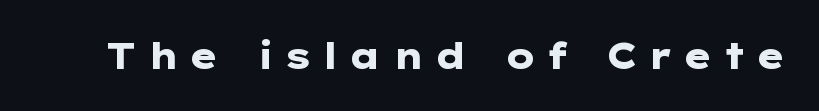
The image shows 36 px heavy, wide sans-serif type, upright; set unusually wide letter spacing (+0.26 em), not underlined; low stroke contrast and a medium x-height.
